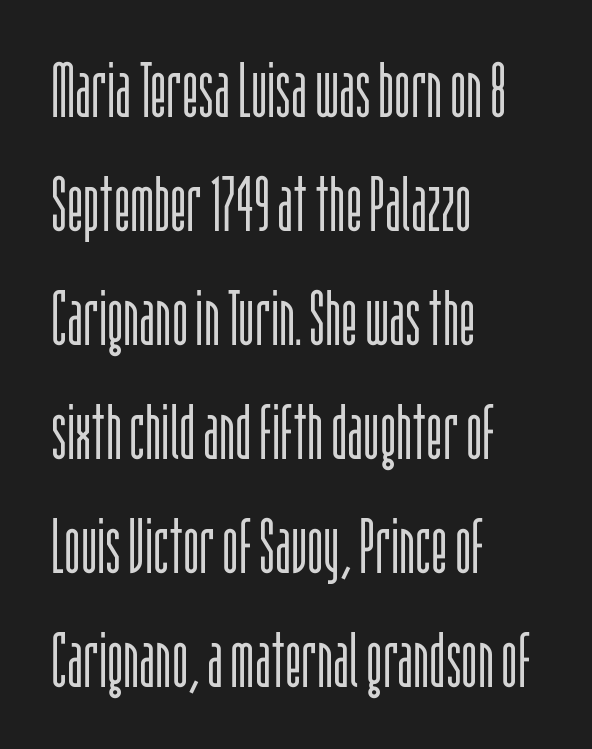
The image shows 77 px light, condensed sans-serif type, upright; set left-aligned, normal line spacing (1.48x), normal letter spacing, not underlined; low stroke contrast and a large x-height.
